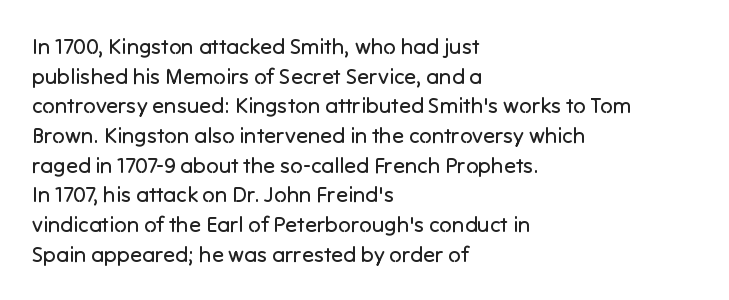
{"italic": "no", "bold": "no", "underline": "no", "align": "left", "line_spacing": "normal", "line_spacing_ratio": 1.35, "letter_spacing": "normal", "letter_spacing_em": 0.0, "glyph_px": 22}
